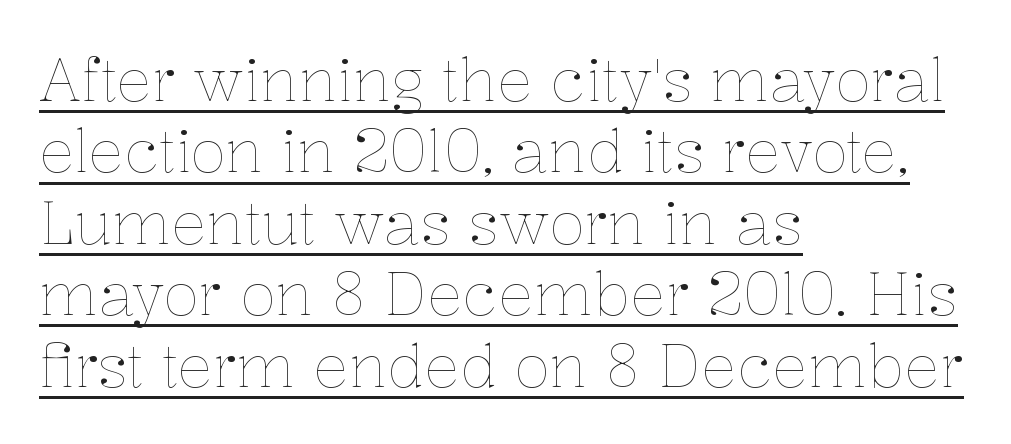
The image shows 59 px thin type, upright; set left-aligned, line spacing 1.21x, normal letter spacing, underlined; low stroke contrast and a medium x-height.
